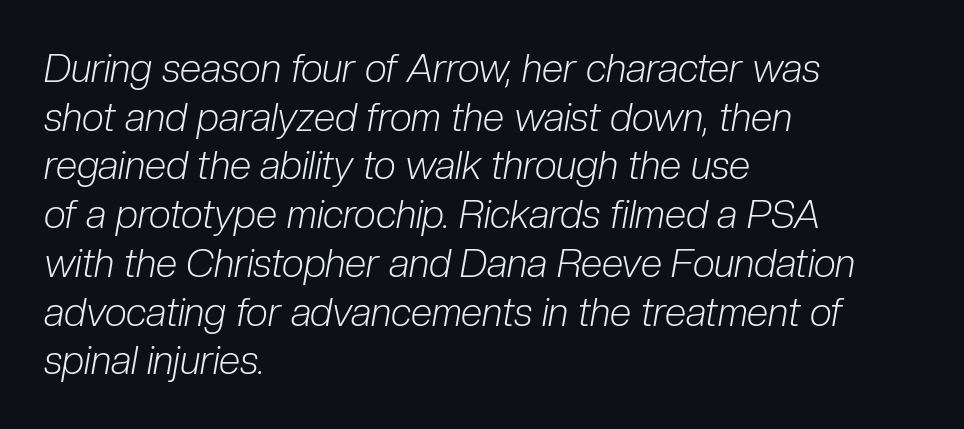
Q: Is the text bold? A: No.
Q: Is the text italic (slanted)? A: Yes, it leans right by about 10 degrees.
Q: Is the text underlined? A: No.
Q: How is the paragraph aligned? A: Left-aligned.
Q: Is the spacing between letters normal or unusually wide? A: Normal.
Q: Is the spacing between lines tight, normal or loose? A: Normal.
Q: Width (condensed, normal, or wide)? A: Condensed.
Q: Stroke contrast? A: Low.
Q: x-height? A: Medium.
Q: Monospaced? A: No.
